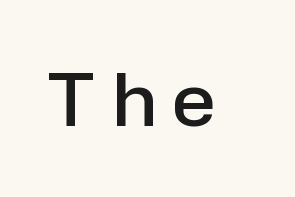
The rendering shows plain stroke endings on the letterforms — a sans-serif design. The words here are not underlined. Is this a fixed-width face? No — the glyphs have proportional, varying widths. Words appear elongated and porous because spacing is wide. Semibold letterforms, between regular and bold. Every stem runs plumb, perpendicular to the baseline.
